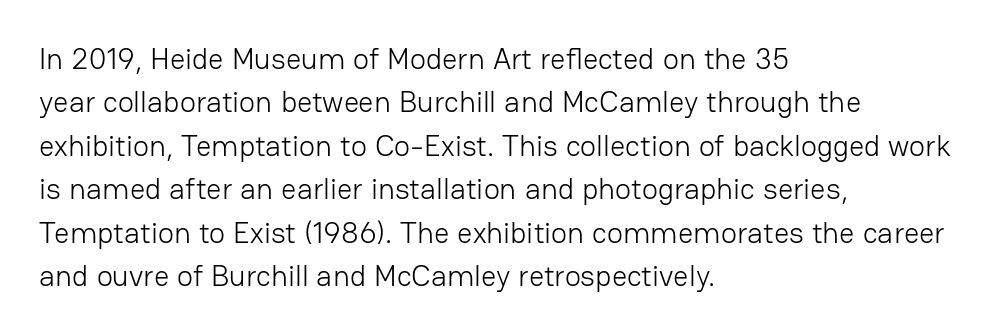
The image shows 30 px light sans-serif type, upright; set left-aligned, normal line spacing (1.45x), normal letter spacing, not underlined; low stroke contrast and a medium x-height.
